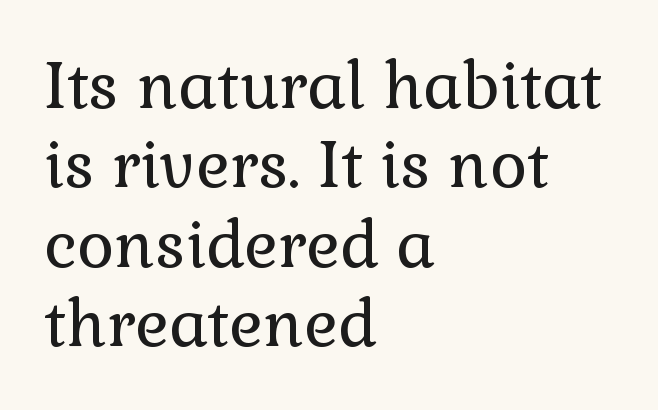
The image shows 64 px regular-weight serif type, upright; set left-aligned, line spacing 1.24x, normal letter spacing, not underlined; a medium x-height.
